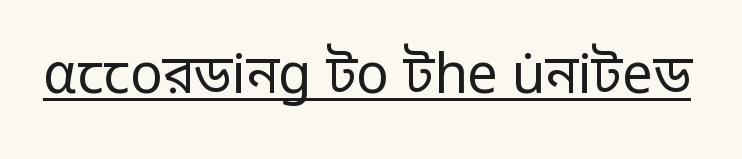
No letter is thick-stroked: the sample isn't bold. Default kerning and tracking; the words read as compact shapes. The face used here is proportionally spaced, like ordinary book or web type. Is there any slant? The stems are plumb.
